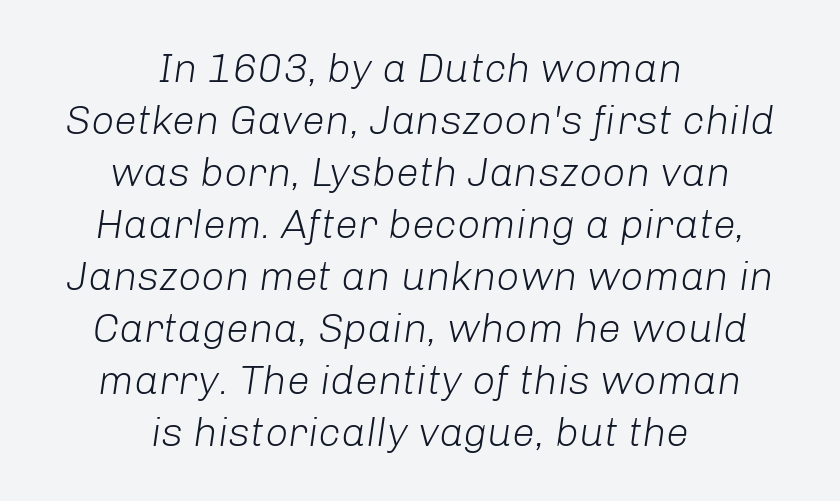
{"italic": "yes", "lean": "right", "slant_degrees": 8, "bold": "no", "weight": "light", "width": "normal", "stroke_contrast": "low", "x_height": "medium", "monospaced": "no", "underline": "no", "align": "center", "line_spacing": "normal", "line_spacing_ratio": 1.27, "letter_spacing": "normal", "letter_spacing_em": 0.0, "glyph_px": 41}
